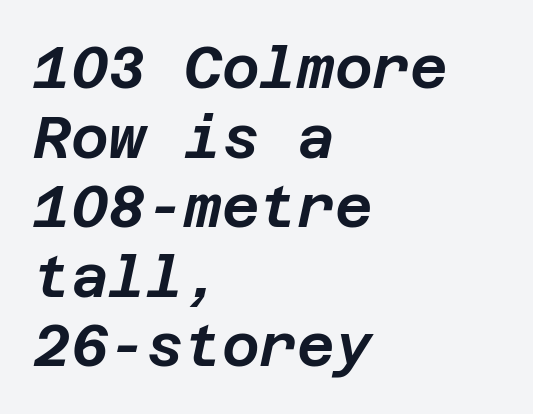
A classic flush-left, rag-right setting is used for this passage. Tracking value appears to be zero — textbook default spacing. Decoration check: the copy has no underline. Observe the lean: these are italic letterforms.
